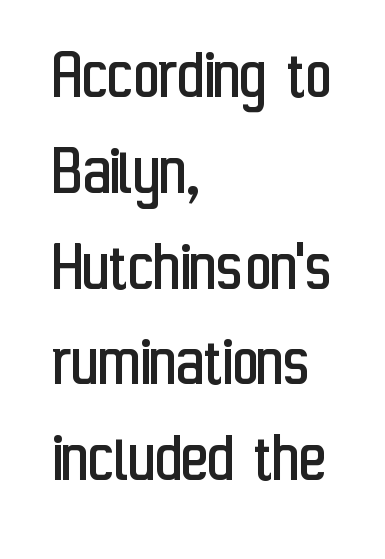
Check the space under the baseline: it is left empty. Serifs: no, the terminals of the letterforms are clean. Weight class: somewhere from thin through regular. You could not count columns in this text — the font is proportionally spaced. Posture: straight, roman, zero tilt.
